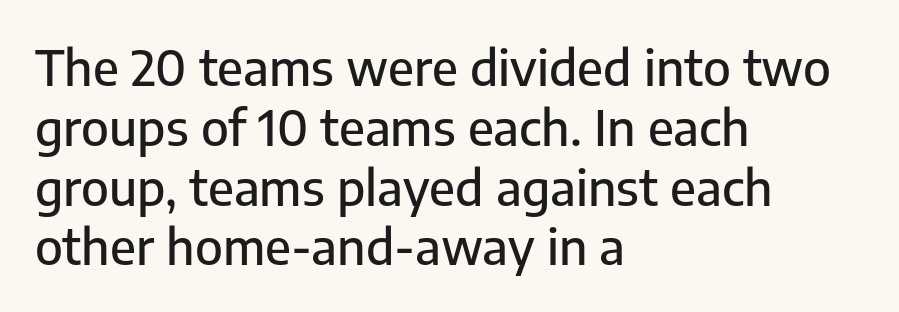
Q: Is the text italic (slanted)? A: No, it is upright.
Q: Is the typeface a serif or a sans-serif typeface? A: Sans-serif.
Q: Is the text underlined? A: No.
Q: How is the paragraph aligned? A: Left-aligned.
Q: Is the spacing between letters normal or unusually wide? A: Normal.
Q: Width (condensed, normal, or wide)? A: Normal.
Q: Stroke contrast? A: Low.
Q: x-height? A: Medium.
Q: Monospaced? A: No.
